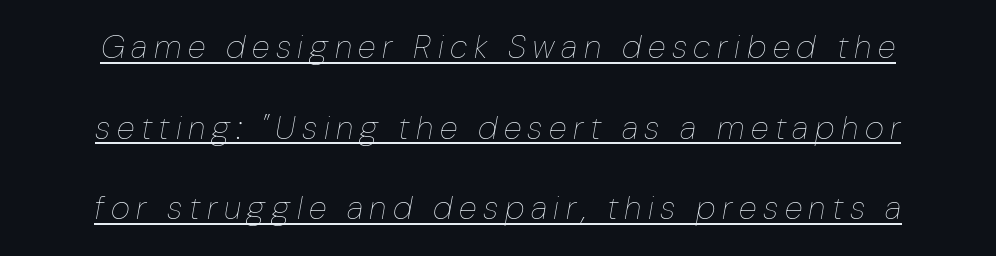
The image shows 33 px thin type, italic (leaning right); set loose line spacing (2.44x), unusually wide letter spacing (+0.2 em), underlined; low stroke contrast and a medium x-height.
